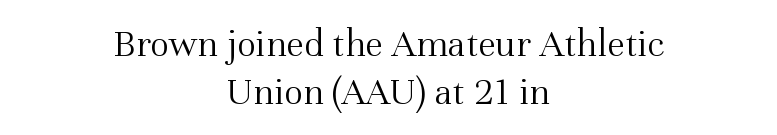
Q: Is the text bold? A: No.
Q: Is the text italic (slanted)? A: No, it is upright.
Q: Is the typeface a serif or a sans-serif typeface? A: Serif.
Q: Is the text underlined? A: No.
Q: How is the paragraph aligned? A: Centered.
Q: Is the spacing between letters normal or unusually wide? A: Normal.
Q: Width (condensed, normal, or wide)? A: Normal.
Q: Stroke contrast? A: Medium.
Q: x-height? A: Medium.
Q: Monospaced? A: No.
